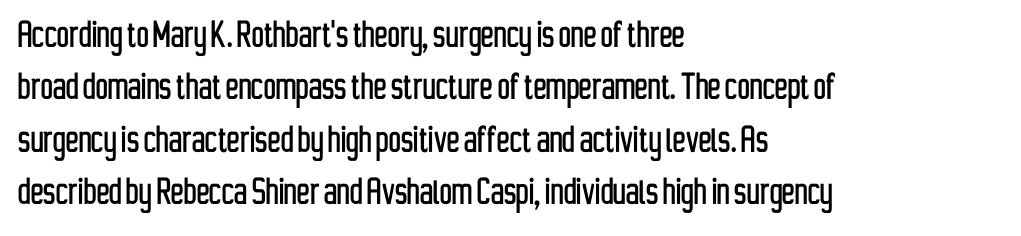
{"serif": "no", "italic": "no", "width": "condensed", "stroke_contrast": "low", "x_height": "medium", "monospaced": "no", "underline": "no", "align": "left", "line_spacing_ratio": 1.22, "letter_spacing": "normal", "letter_spacing_em": 0.0, "glyph_px": 43}
